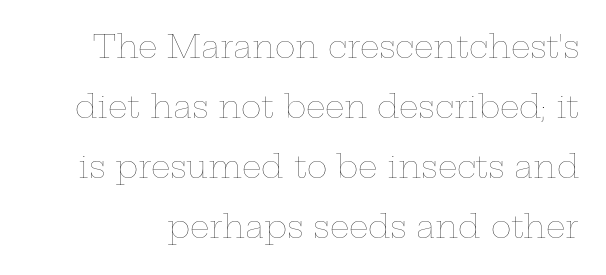
Q: Is the text bold? A: No.
Q: Is the text italic (slanted)? A: No, it is upright.
Q: Is the text underlined? A: No.
Q: Is the spacing between letters normal or unusually wide? A: Normal.
Q: Is the spacing between lines tight, normal or loose? A: Loose.
Q: Width (condensed, normal, or wide)? A: Wide.
Q: Stroke contrast? A: Low.
Q: x-height? A: Medium.
Q: Monospaced? A: No.
